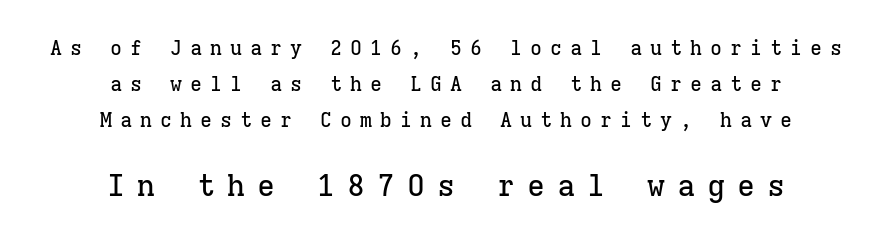
{"serif": "yes", "italic": "no", "width": "normal", "stroke_contrast": "low", "x_height": "medium", "monospaced": "yes", "underline": "no", "align": "center", "line_spacing_ratio": 1.8, "letter_spacing": "wide", "letter_spacing_em": 0.4, "larger_block": "second", "size_ratio": 1.5, "glyph_px": 30}
